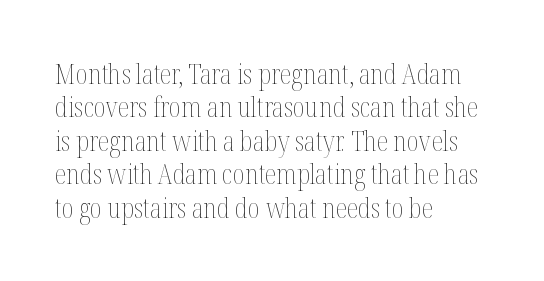
The image shows 27 px text type, upright; set left-aligned, line spacing 1.24x, normal letter spacing, not underlined.
